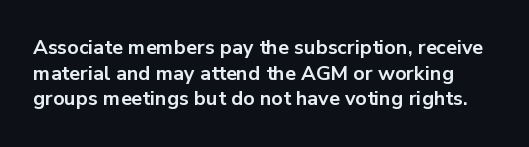
Bare-footed words on every line. Style check: upright. Summary of weight: heavy, a full bold. Tracking value appears to be zero — textbook default spacing. Baseline-to-baseline distance is the conventional proportion of letter height.
